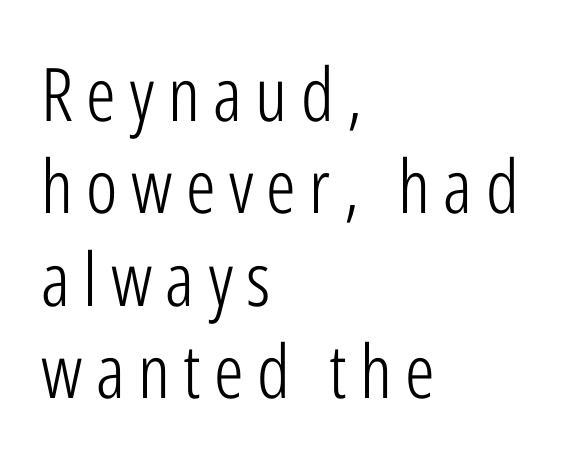
The image shows 74 px light, condensed sans-serif type, upright; set left-aligned, normal line spacing (1.25x), not underlined; low stroke contrast and a medium x-height.
